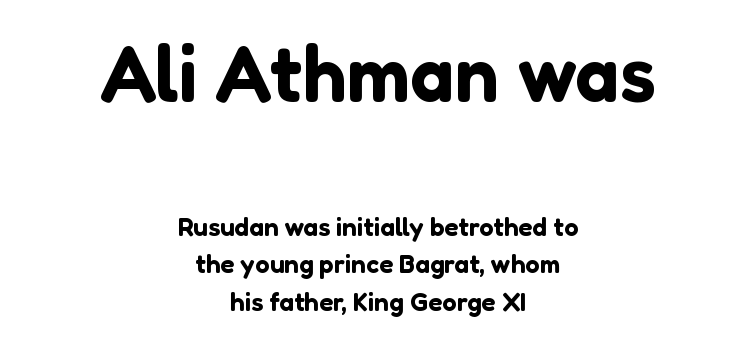
The image shows 79 px sans-serif type, upright; set centered, normal line spacing (1.45x), normal letter spacing, not underlined; the first (top) block is 3.04x larger; low stroke contrast and a medium x-height.
